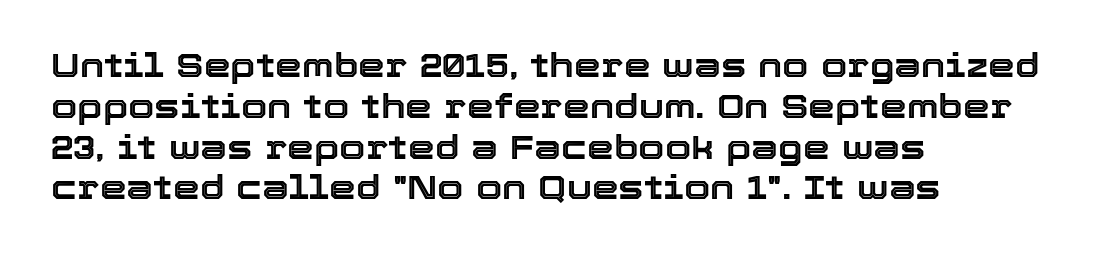
{"italic": "no", "width": "normal", "x_height": "medium", "monospaced": "no", "underline": "no", "align": "left", "line_spacing_ratio": 1.2, "letter_spacing": "normal", "letter_spacing_em": 0.0, "glyph_px": 34}
